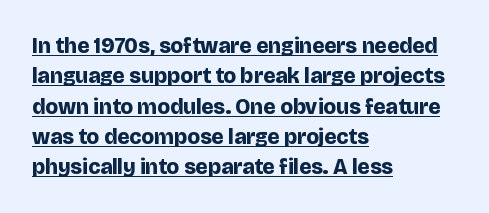
Posture: vertical. The lines in this sample share a left origin and differ only in where they stop. The sample's only ornament is a line tracing under the words. Strong, thick strokes mark this as bold type. The face used here is rendered with its standard letterfit. Does the leading feel generous? No, just average.
